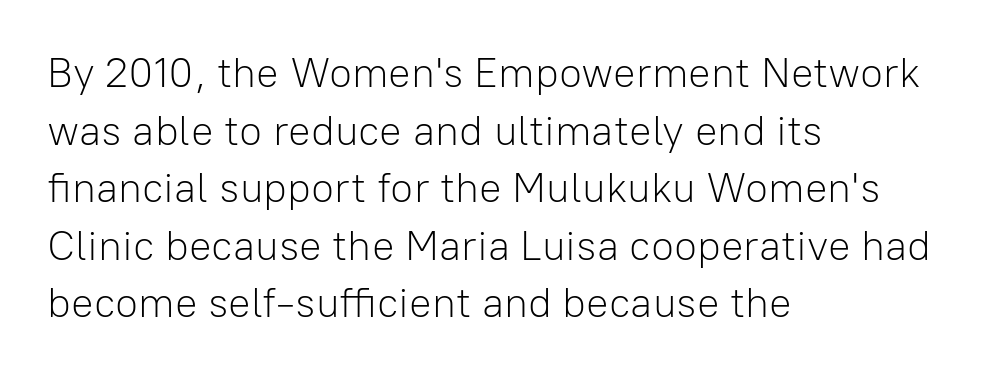
The image shows 42 px light sans-serif type, upright; set left-aligned, normal line spacing (1.37x), normal letter spacing, not underlined; low stroke contrast and a medium x-height.
